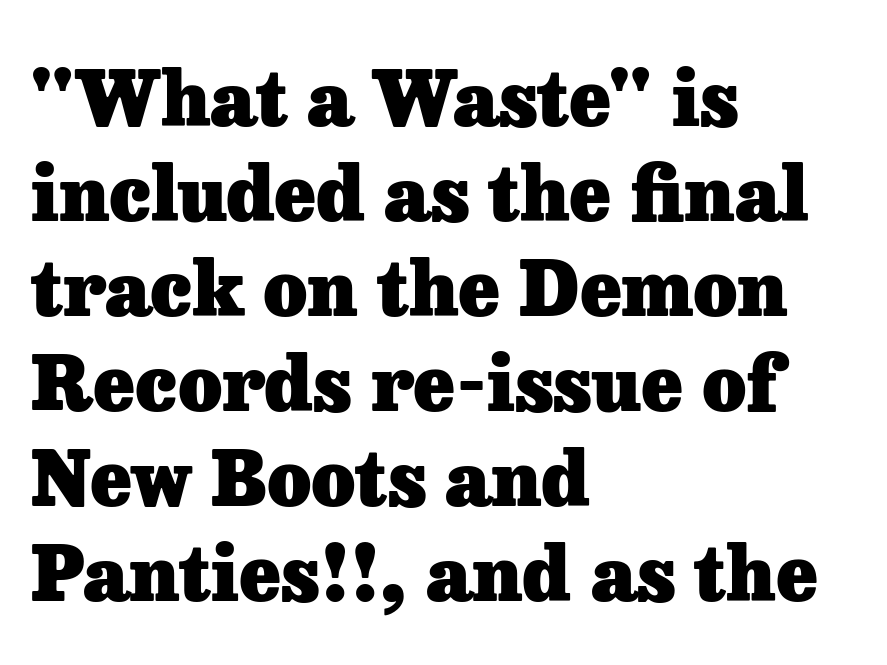
The image shows 76 px heavy serif type, upright; set left-aligned, normal line spacing (1.25x), normal letter spacing, not underlined; low stroke contrast and a medium x-height.
